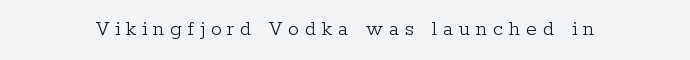
{"italic": "no", "bold": "no", "underline": "no", "letter_spacing": "wide", "letter_spacing_em": 0.26, "glyph_px": 22}
